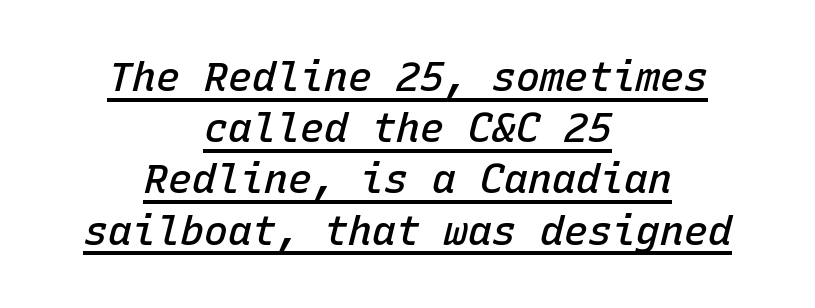
Words appear dense and cohesive because spacing is normal. Where is the straight margin? There isn't one; the lines are centered. The rendering uses typewriter-style spacing with identical character cells. Students, observe the line beneath the letters — that is underlining. Slightly chunky letters — semibold, I'd say, not full bold. The lettering tilts uniformly, giving the passage an italic look.
